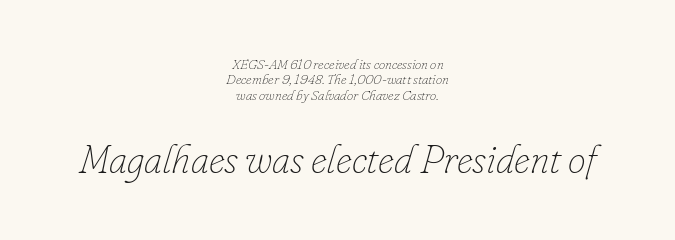
Q: Is the text bold? A: No.
Q: Is the text italic (slanted)? A: Yes, it leans right by about 16 degrees.
Q: Is the text underlined? A: No.
Q: How is the paragraph aligned? A: Centered.
Q: Is the spacing between letters normal or unusually wide? A: Normal.
Q: Is the spacing between lines tight, normal or loose? A: Tight.
Q: Which block of text is set in a larger size, the first (top) or the second (bottom)? A: The second (bottom) one.
Q: Width (condensed, normal, or wide)? A: Normal.
Q: Stroke contrast? A: Low.
Q: x-height? A: Small.
Q: Monospaced? A: No.
